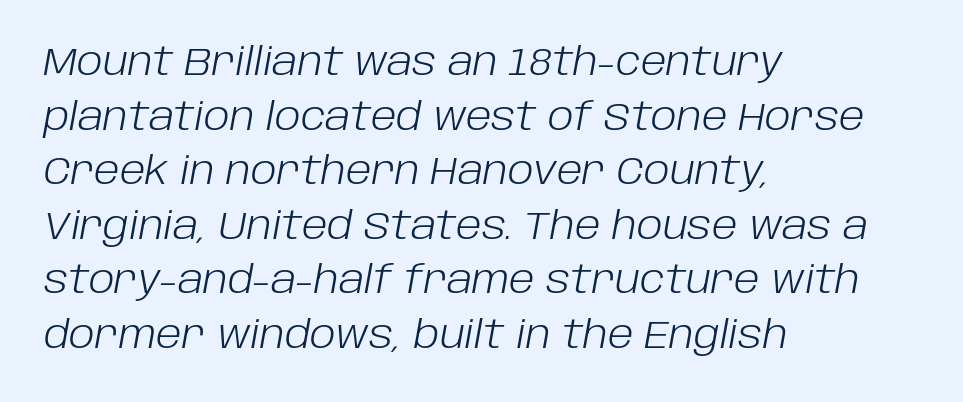
Q: Is the text bold? A: No.
Q: Is the text italic (slanted)? A: Yes, it leans right by about 10 degrees.
Q: Is the text underlined? A: No.
Q: How is the paragraph aligned? A: Left-aligned.
Q: Is the spacing between letters normal or unusually wide? A: Normal.
Q: Is the spacing between lines tight, normal or loose? A: Normal.
Q: Width (condensed, normal, or wide)? A: Normal.
Q: Stroke contrast? A: Low.
Q: x-height? A: Large.
Q: Monospaced? A: No.
